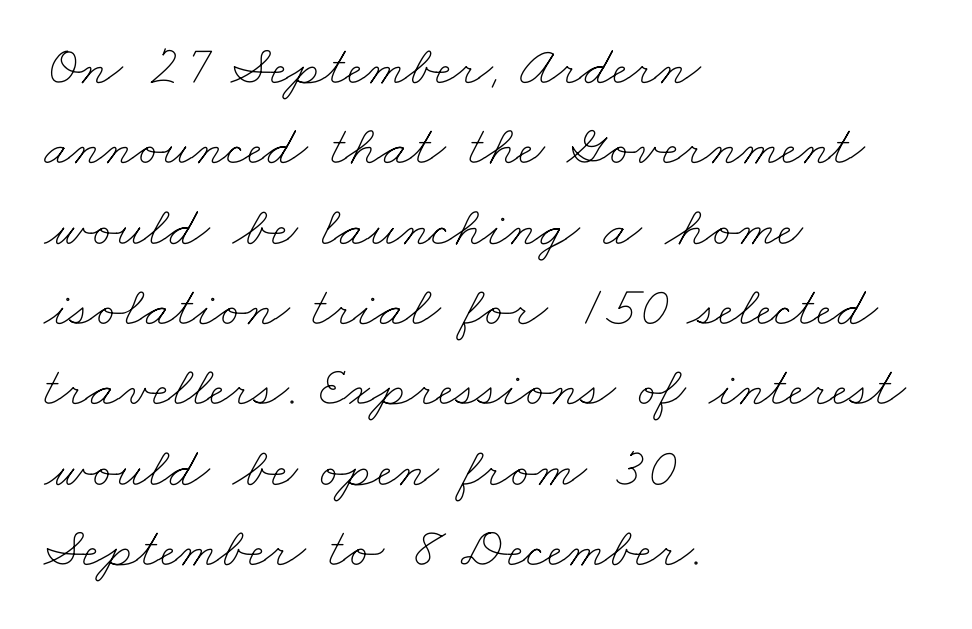
The image shows 57 px thin, wide type; set left-aligned, normal line spacing (1.41x), normal letter spacing, not underlined; low stroke contrast and a small x-height.
